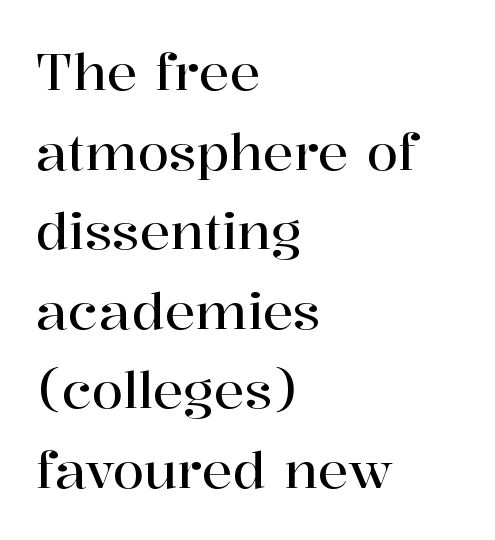
Little horizontal feet cap the strokes, marking this as serif type. The space directly below the letters is spotless. Default kerning and tracking; the words read as compact shapes. If you drew a ruler down the left edge, every line would touch it.
